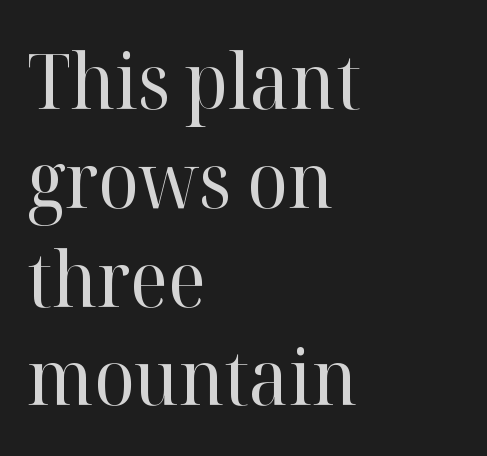
Q: Is the text bold? A: No.
Q: Is the text italic (slanted)? A: No, it is upright.
Q: Is the typeface a serif or a sans-serif typeface? A: Serif.
Q: Is the text underlined? A: No.
Q: How is the paragraph aligned? A: Left-aligned.
Q: Is the spacing between letters normal or unusually wide? A: Normal.
Q: Is the spacing between lines tight, normal or loose? A: Normal.
Q: Width (condensed, normal, or wide)? A: Normal.
Q: Stroke contrast? A: High.
Q: x-height? A: Medium.
Q: Monospaced? A: No.
